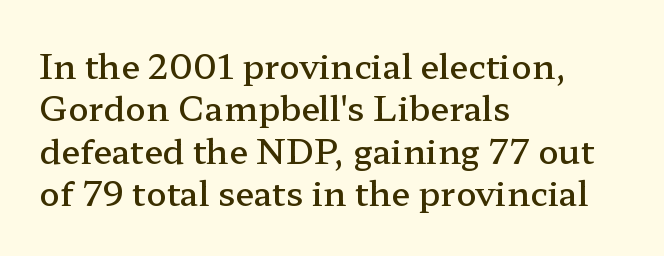
The image shows 34 px semibold, wide serif type, upright; set left-aligned, normal line spacing (1.25x), normal letter spacing, not underlined; low stroke contrast and a medium x-height.
